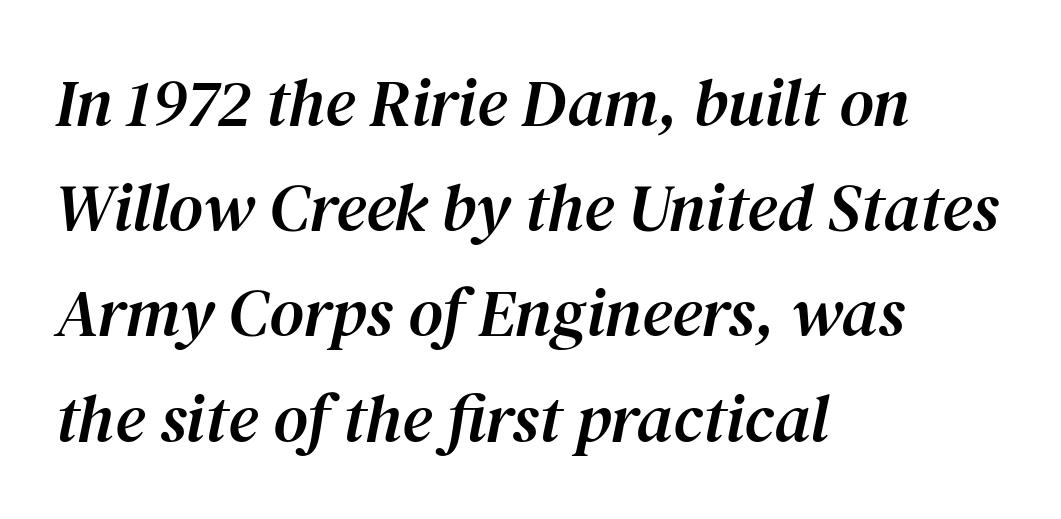
{"serif": "yes", "italic": "yes", "lean": "right", "slant_degrees": 12, "width": "normal", "stroke_contrast": "medium", "x_height": "medium", "monospaced": "no", "underline": "no", "align": "left", "line_spacing": "normal", "line_spacing_ratio": 1.57, "letter_spacing": "normal", "letter_spacing_em": 0.0, "glyph_px": 67}
